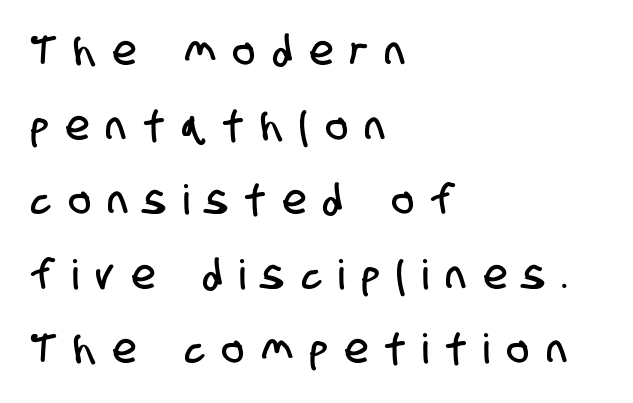
Do the characters align in a grid? No, the font is proportional. Caption: expanded tracking, letters set apart. The strip under each line holds only bare page. Serifs: no, the terminals of the letterforms are clean. This rendering uses left alignment, leaving the right contour irregular.
